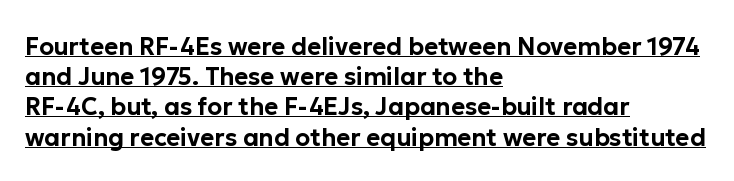
Q: Is the text italic (slanted)? A: No, it is upright.
Q: Is the text underlined? A: Yes.
Q: How is the paragraph aligned? A: Left-aligned.
Q: Is the spacing between letters normal or unusually wide? A: Normal.
Q: Is the spacing between lines tight, normal or loose? A: Normal.
